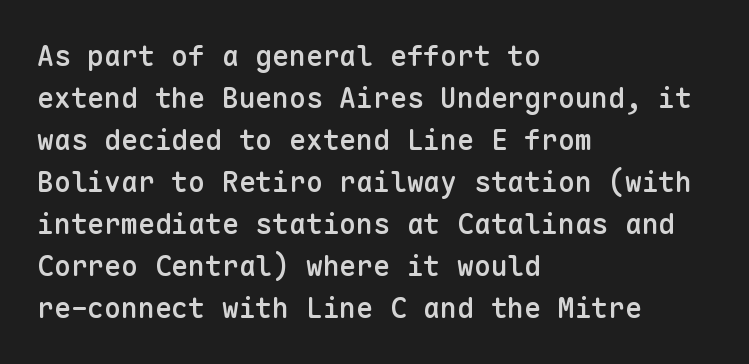
The image shows 28 px semibold sans-serif type, upright, monospaced; set left-aligned, normal line spacing (1.5x), normal letter spacing, not underlined; low stroke contrast and a medium x-height.
